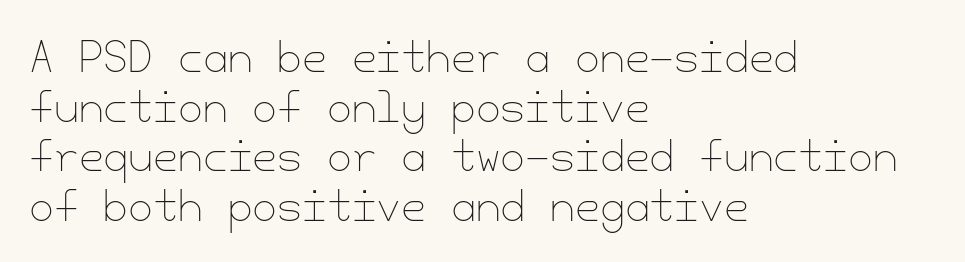
The image shows 40 px thin type, upright; set left-aligned, line spacing 1.24x, normal letter spacing, not underlined; low stroke contrast and a small x-height.
